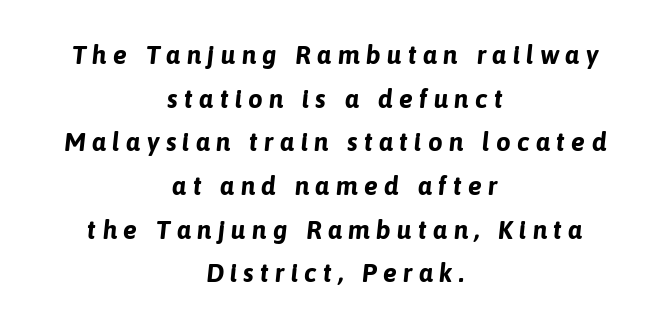
Q: Is the text bold? A: Yes.
Q: Is the text italic (slanted)? A: Yes, it leans right by about 6 degrees.
Q: Is the text underlined? A: No.
Q: How is the paragraph aligned? A: Centered.
Q: Is the spacing between letters normal or unusually wide? A: Unusually wide.
Q: Is the spacing between lines tight, normal or loose? A: Normal.
